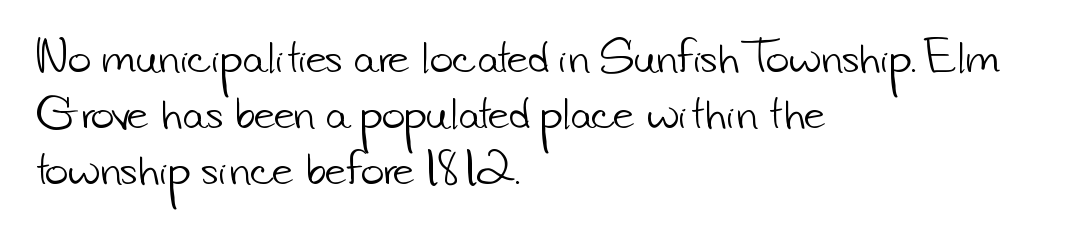
{"serif": "no", "bold": "no", "weight": "light", "width": "normal", "stroke_contrast": "low", "x_height": "small", "monospaced": "no", "underline": "no", "align": "left", "line_spacing": "normal", "line_spacing_ratio": 1.4, "letter_spacing": "normal", "letter_spacing_em": 0.0, "glyph_px": 40}
